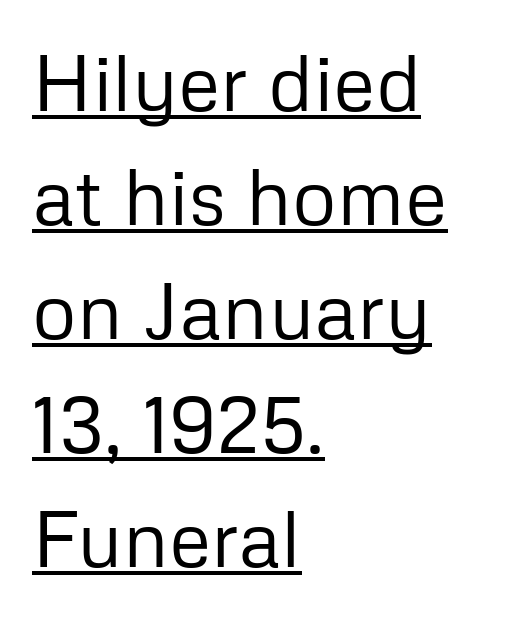
{"serif": "no", "italic": "no", "bold": "no", "weight": "regular", "width": "normal", "stroke_contrast": "low", "x_height": "medium", "monospaced": "no", "underline": "yes", "align": "left", "line_spacing": "normal", "line_spacing_ratio": 1.46, "letter_spacing": "normal", "letter_spacing_em": 0.0, "glyph_px": 78}
